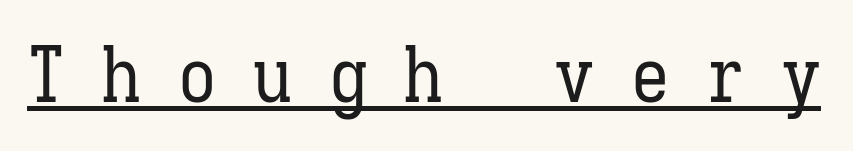
{"italic": "no", "bold": "no", "weight": "regular", "width": "condensed", "stroke_contrast": "low", "x_height": "medium", "monospaced": "yes", "underline": "yes", "letter_spacing": "wide", "letter_spacing_em": 0.48, "glyph_px": 77}
